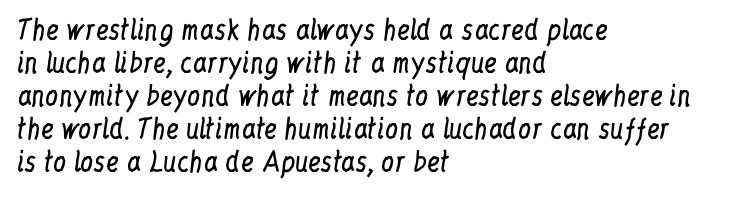
Q: Is the text bold? A: No.
Q: Is the text italic (slanted)? A: Yes.
Q: Is the text underlined? A: No.
Q: How is the paragraph aligned? A: Left-aligned.
Q: Is the spacing between letters normal or unusually wide? A: Normal.
Q: Is the spacing between lines tight, normal or loose? A: Normal.
